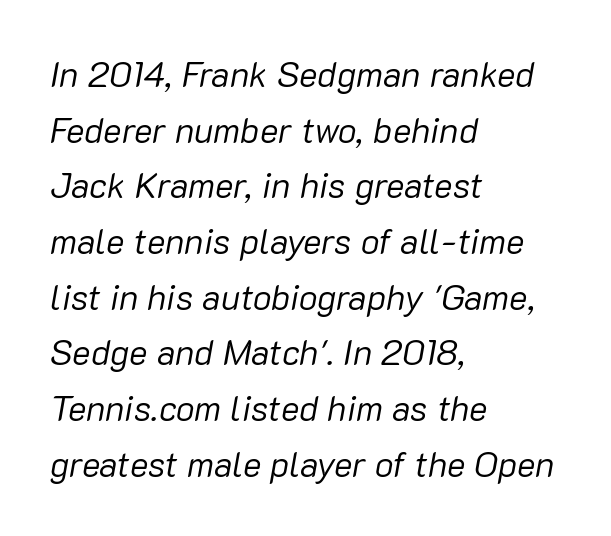
The image shows 35 px regular-weight type, italic (leaning right); set left-aligned, normal line spacing (1.59x), normal letter spacing, not underlined; low stroke contrast and a medium x-height.
